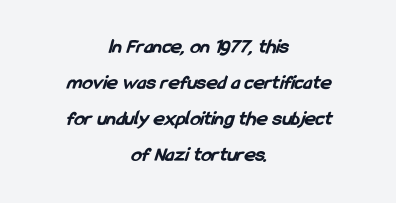
{"bold": "yes", "underline": "no", "align": "center", "line_spacing_ratio": 1.72, "letter_spacing": "normal", "letter_spacing_em": 0.0, "glyph_px": 21}
